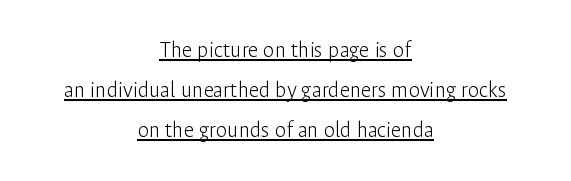
{"italic": "no", "bold": "no", "underline": "yes", "align": "center", "line_spacing_ratio": 1.75, "letter_spacing": "normal", "letter_spacing_em": 0.0, "glyph_px": 23}
